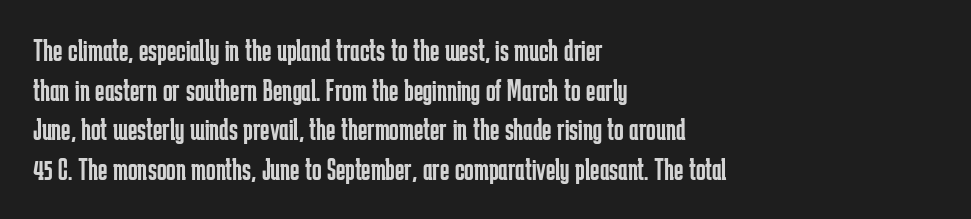
Q: Is the text bold? A: No.
Q: Is the text italic (slanted)? A: No, it is upright.
Q: Is the typeface a serif or a sans-serif typeface? A: Sans-serif.
Q: Is the text underlined? A: No.
Q: How is the paragraph aligned? A: Left-aligned.
Q: Is the spacing between letters normal or unusually wide? A: Normal.
Q: Width (condensed, normal, or wide)? A: Condensed.
Q: Stroke contrast? A: Low.
Q: x-height? A: Medium.
Q: Monospaced? A: No.
